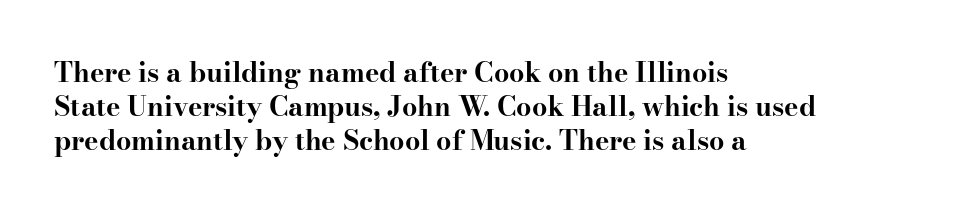
The image shows 27 px bold type, upright; set left-aligned, normal line spacing (1.26x), normal letter spacing, not underlined.
